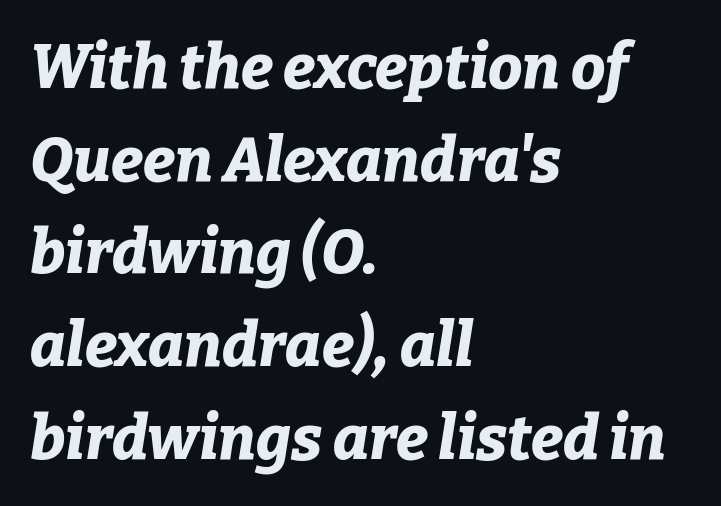
The image shows 61 px bold type, italic (leaning right); set left-aligned, normal line spacing (1.52x), normal letter spacing, not underlined; low stroke contrast and a medium x-height.
